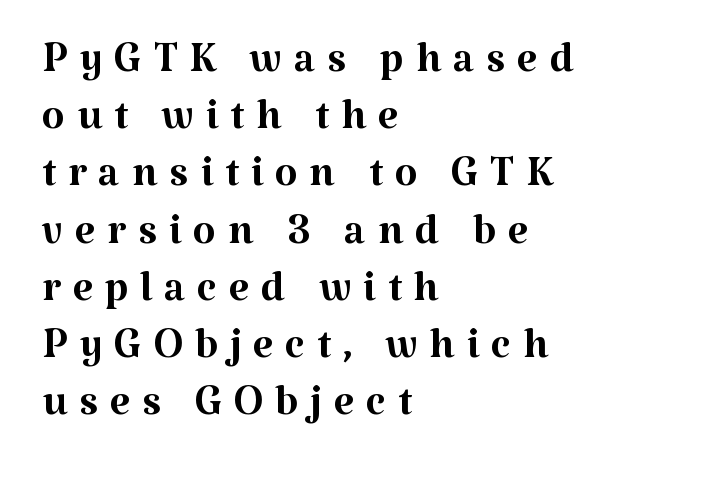
The image shows 59 px regular-weight serif type, upright; set left-aligned, tight line spacing (0.97x), unusually wide letter spacing (+0.2 em), not underlined; medium stroke contrast and a medium x-height.
